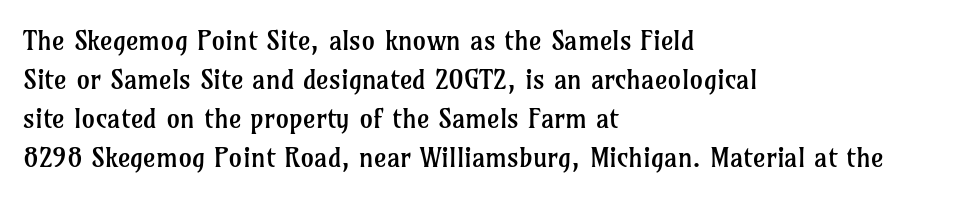
Q: Is the text bold? A: No.
Q: Is the text italic (slanted)? A: No, it is upright.
Q: Is the text underlined? A: No.
Q: How is the paragraph aligned? A: Left-aligned.
Q: Is the spacing between letters normal or unusually wide? A: Normal.
Q: Is the spacing between lines tight, normal or loose? A: Normal.
